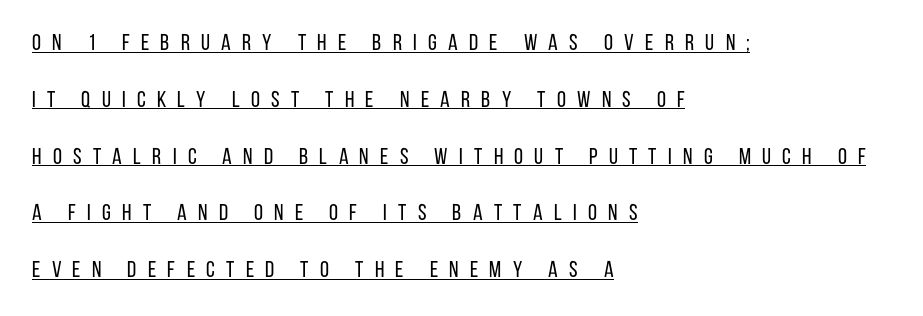
The image shows 23 px text type, upright; set left-aligned, loose line spacing (2.47x), unusually wide letter spacing (+0.49 em), underlined.
